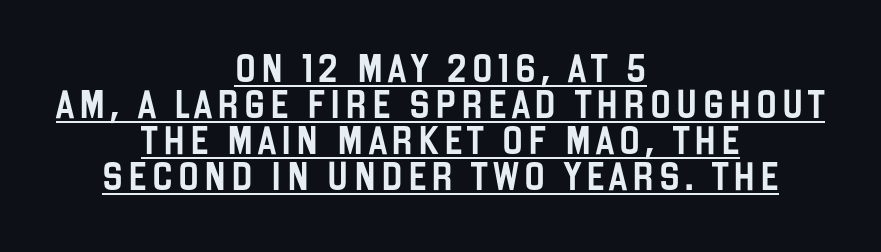
Think of a printed novel: that variable character pitch is what you see here. The compositor balanced each line on the midline. Serifs: no, the terminals of the letterforms are clean. Regular leading. Every character sits straight up, as roman type does.
